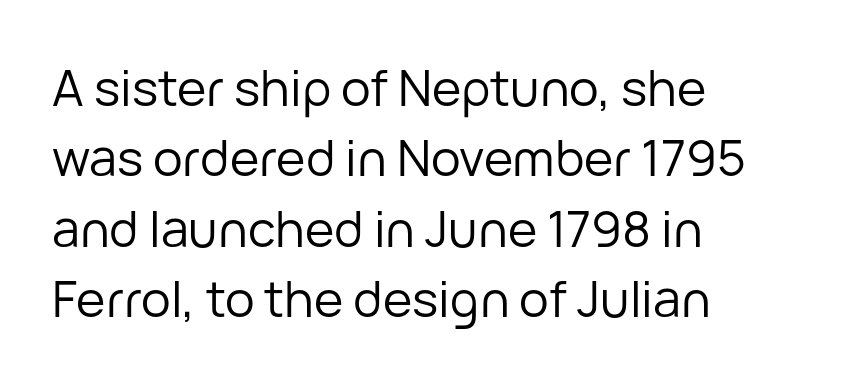
{"serif": "no", "italic": "no", "bold": "no", "weight": "regular", "width": "normal", "stroke_contrast": "low", "x_height": "medium", "monospaced": "no", "underline": "no", "align": "left", "line_spacing": "normal", "line_spacing_ratio": 1.41, "letter_spacing": "normal", "letter_spacing_em": 0.0, "glyph_px": 50}
